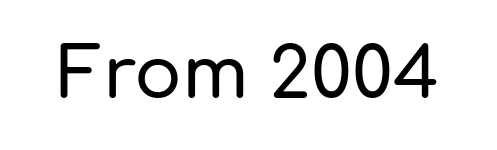
Q: Is the text italic (slanted)? A: No, it is upright.
Q: Is the typeface a serif or a sans-serif typeface? A: Sans-serif.
Q: Is the text underlined? A: No.
Q: Is the spacing between letters normal or unusually wide? A: Normal.
Q: Width (condensed, normal, or wide)? A: Normal.
Q: Stroke contrast? A: Low.
Q: x-height? A: Medium.
Q: Monospaced? A: No.
